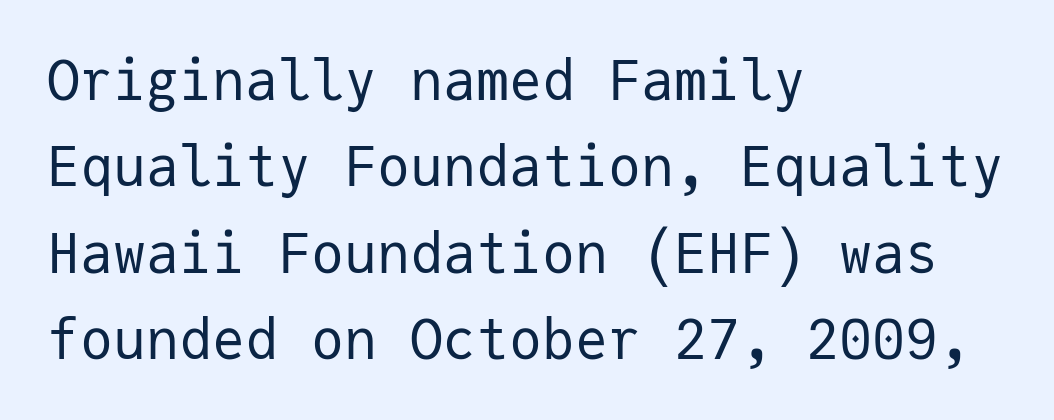
The image shows 55 px regular-weight sans-serif type, upright, monospaced; set left-aligned, normal line spacing (1.57x), normal letter spacing, not underlined; low stroke contrast and a medium x-height.
